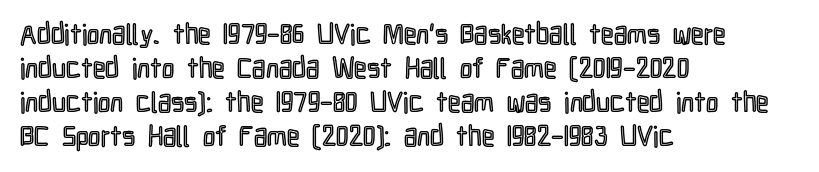
The image shows 28 px condensed type, upright; set left-aligned, line spacing 1.22x, normal letter spacing, not underlined; a medium x-height.
